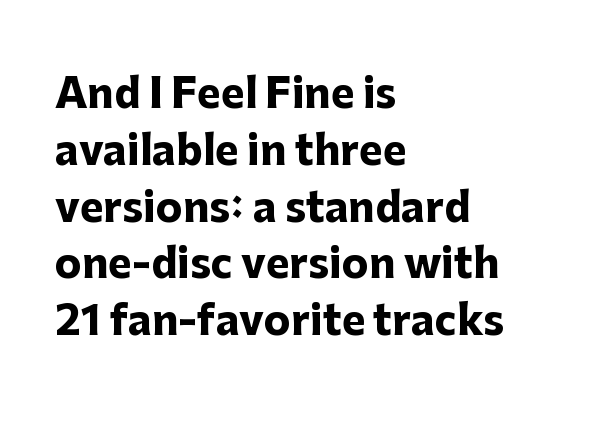
Every stem runs plumb, perpendicular to the baseline. Is this a fixed-width face? No — the glyphs have proportional, varying widths. Short note: letters normally spaced. The face used here has the dense, thick strokes of a bold. Vertical spacing — default. The text was rendered using a sans face with plain stroke endings.
